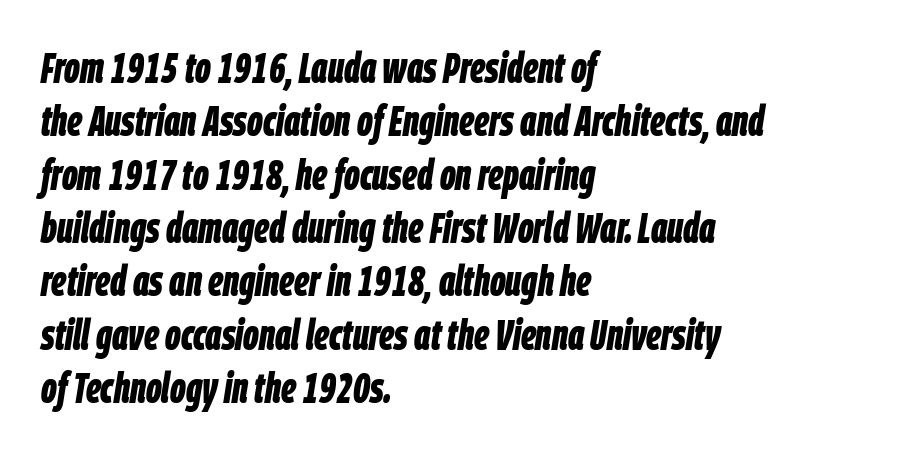
Q: Is the text bold? A: Yes.
Q: Is the text italic (slanted)? A: Yes, it leans right by about 9 degrees.
Q: Is the text underlined? A: No.
Q: How is the paragraph aligned? A: Left-aligned.
Q: Is the spacing between letters normal or unusually wide? A: Normal.
Q: Width (condensed, normal, or wide)? A: Condensed.
Q: Stroke contrast? A: Low.
Q: x-height? A: Large.
Q: Monospaced? A: No.
